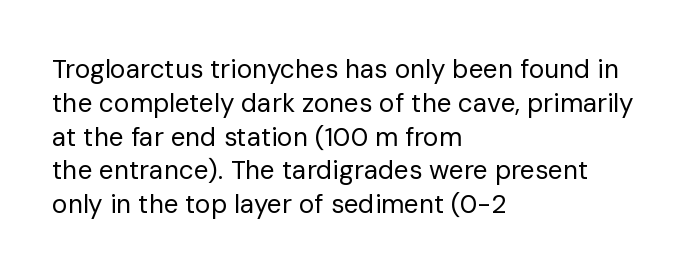
Q: Is the text bold? A: No.
Q: Is the text italic (slanted)? A: No, it is upright.
Q: Is the text underlined? A: No.
Q: How is the paragraph aligned? A: Left-aligned.
Q: Is the spacing between letters normal or unusually wide? A: Normal.
Q: Is the spacing between lines tight, normal or loose? A: Normal.
